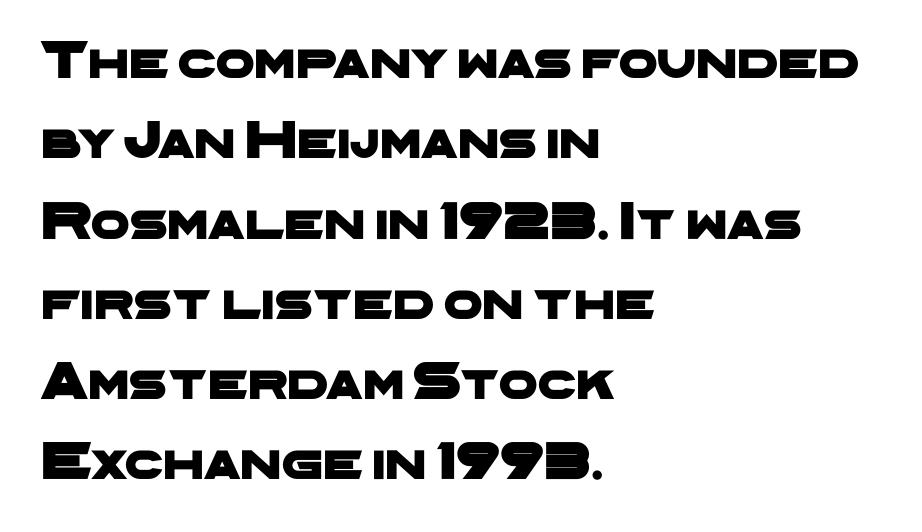
Q: Is the typeface a serif or a sans-serif typeface? A: Sans-serif.
Q: Is the text underlined? A: No.
Q: How is the paragraph aligned? A: Left-aligned.
Q: Is the spacing between letters normal or unusually wide? A: Normal.
Q: Is the spacing between lines tight, normal or loose? A: Normal.
Q: Width (condensed, normal, or wide)? A: Wide.
Q: Stroke contrast? A: Low.
Q: x-height? A: Medium.
Q: Monospaced? A: No.
